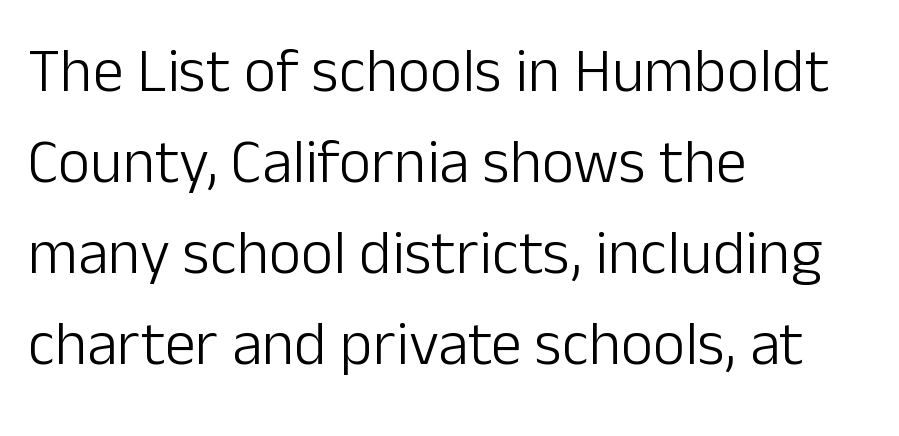
Nope, no serifs anywhere on these letters. Here the designer chose a conventional face with non-uniform glyph widths. Any mark beneath the type? The region is blank. Typeset ragged right — the left edge is the straight one.
